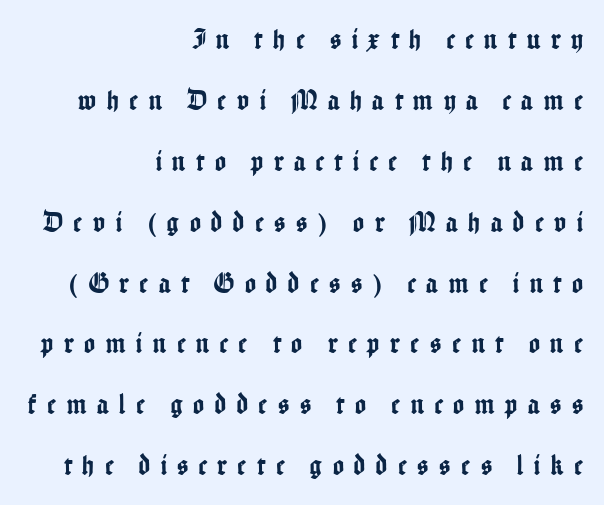
Does extra space separate the letters? Yes, quite a lot of it. Airy leading. Alignment: flush right. Characters remain perfectly vertical along every line. Is this a fixed-width face? No — the glyphs have proportional, varying widths.
